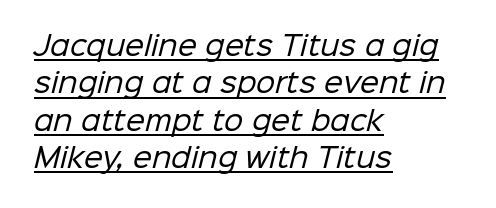
The image shows 27 px text type; set left-aligned, normal line spacing (1.38x), normal letter spacing, underlined.
